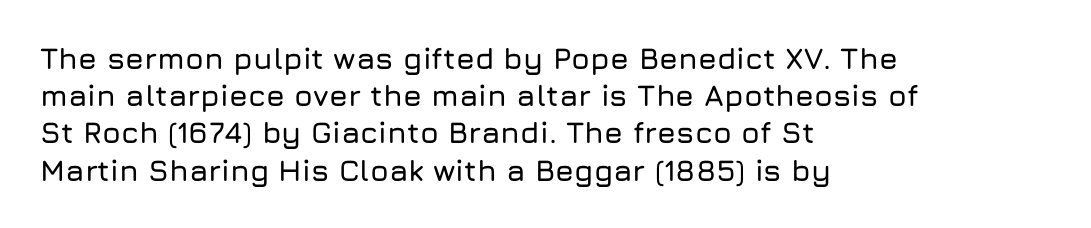
The image shows 30 px sans-serif type, upright; set left-aligned, line spacing 1.24x, normal letter spacing, not underlined; low stroke contrast and a medium x-height.
